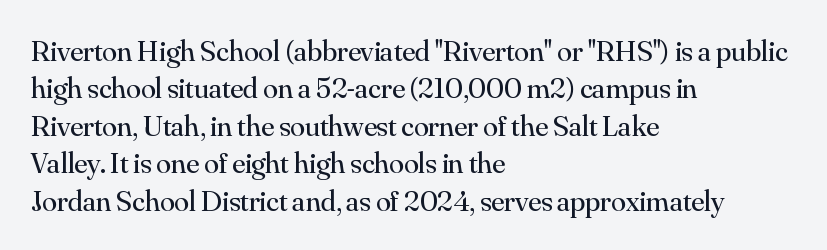
The image shows 30 px regular-weight serif type, upright; set left-aligned, normal line spacing (1.25x), normal letter spacing, not underlined; medium stroke contrast and a small x-height.
